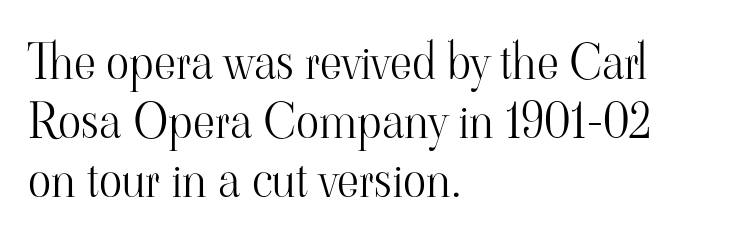
{"serif": "yes", "italic": "no", "bold": "no", "weight": "light", "width": "normal", "stroke_contrast": "high", "x_height": "small", "monospaced": "no", "underline": "no", "align": "left", "line_spacing_ratio": 1.23, "letter_spacing": "normal", "letter_spacing_em": 0.0, "glyph_px": 48}
